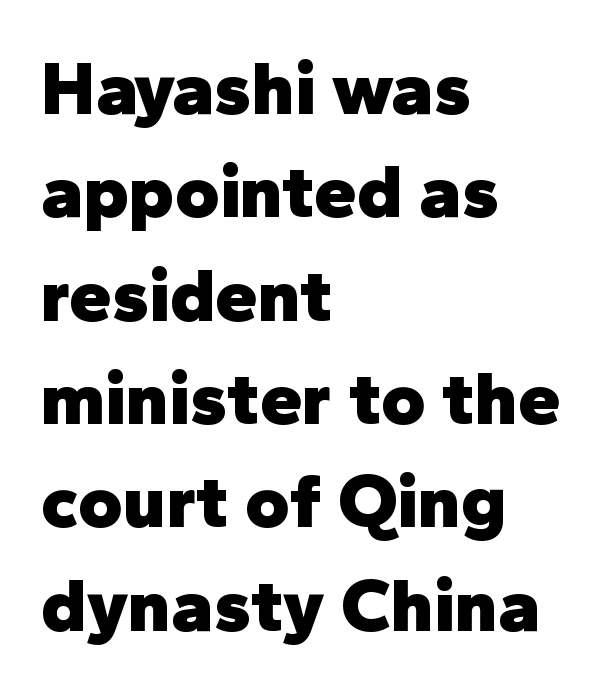
Every character sits straight up, as roman type does. Here the designer chose a conventional face with non-uniform glyph widths. Horizontal alignment here is leftward, the default for most running prose. The space between consecutive lines is moderate.
